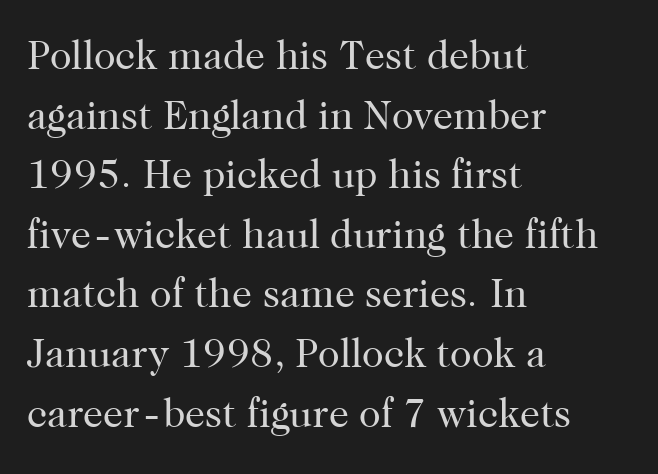
Q: Is the text bold? A: No.
Q: Is the text italic (slanted)? A: No, it is upright.
Q: Is the typeface a serif or a sans-serif typeface? A: Serif.
Q: Is the text underlined? A: No.
Q: How is the paragraph aligned? A: Left-aligned.
Q: Is the spacing between letters normal or unusually wide? A: Normal.
Q: Is the spacing between lines tight, normal or loose? A: Normal.
Q: Width (condensed, normal, or wide)? A: Normal.
Q: Stroke contrast? A: High.
Q: x-height? A: Medium.
Q: Monospaced? A: No.
